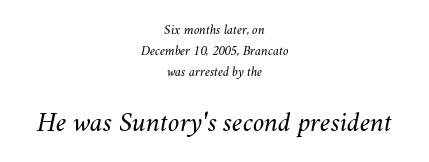
{"italic": "yes", "lean": "right", "slant_degrees": 11, "bold": "no", "weight": "light", "width": "normal", "stroke_contrast": "medium", "x_height": "small", "monospaced": "no", "underline": "no", "align": "center", "line_spacing": "normal", "line_spacing_ratio": 1.49, "letter_spacing": "normal", "letter_spacing_em": 0.0, "larger_block": "second", "size_ratio": 2.07, "glyph_px": 29}
